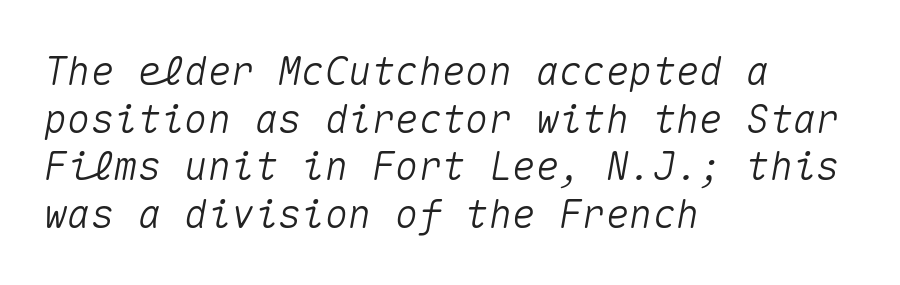
The image shows 39 px text type, italic (leaning right), monospaced; set left-aligned, line spacing 1.22x, normal letter spacing, not underlined; medium stroke contrast and a medium x-height.
